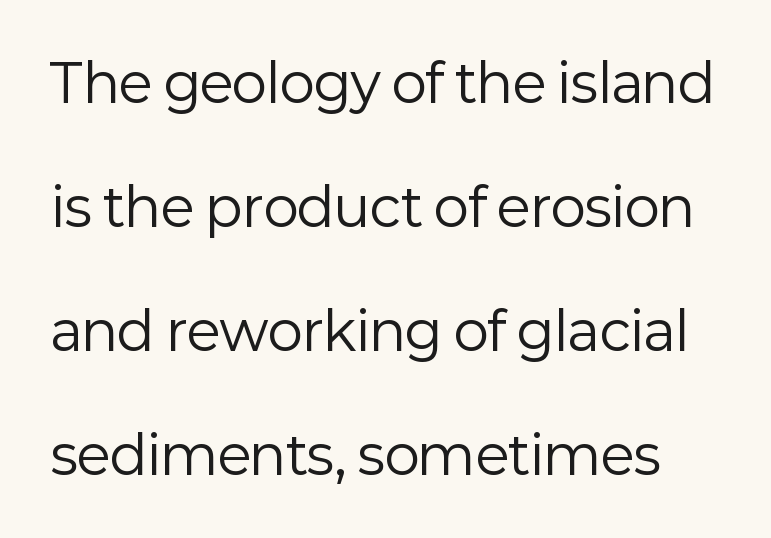
Q: Is the text bold? A: No.
Q: Is the text italic (slanted)? A: No, it is upright.
Q: Is the typeface a serif or a sans-serif typeface? A: Sans-serif.
Q: Is the text underlined? A: No.
Q: Is the spacing between letters normal or unusually wide? A: Normal.
Q: Is the spacing between lines tight, normal or loose? A: Loose.
Q: Width (condensed, normal, or wide)? A: Normal.
Q: Stroke contrast? A: Low.
Q: x-height? A: Medium.
Q: Monospaced? A: No.
